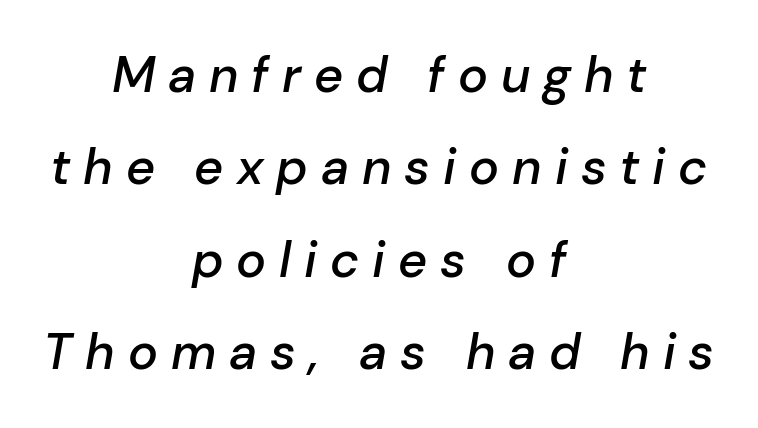
Students, this is semibold: more ink than regular, less than bold. Do the characters align in a grid? No, the font is proportional. Glyph-to-glyph distance is far greater than everyday printed text. The rendering applies a slant to the glyphs. Which margin do the lines hug? Neither — every line sits in the middle.
